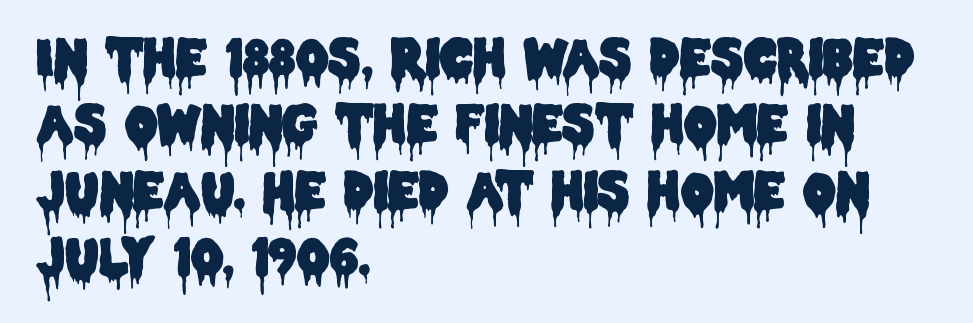
What kind of face is this? One without serifs — a sans. Horizontally, the lines are justified to the leading edge only. The gap between lines stays unmarked. Rows of type keep a routine distance in the vertical direction.
